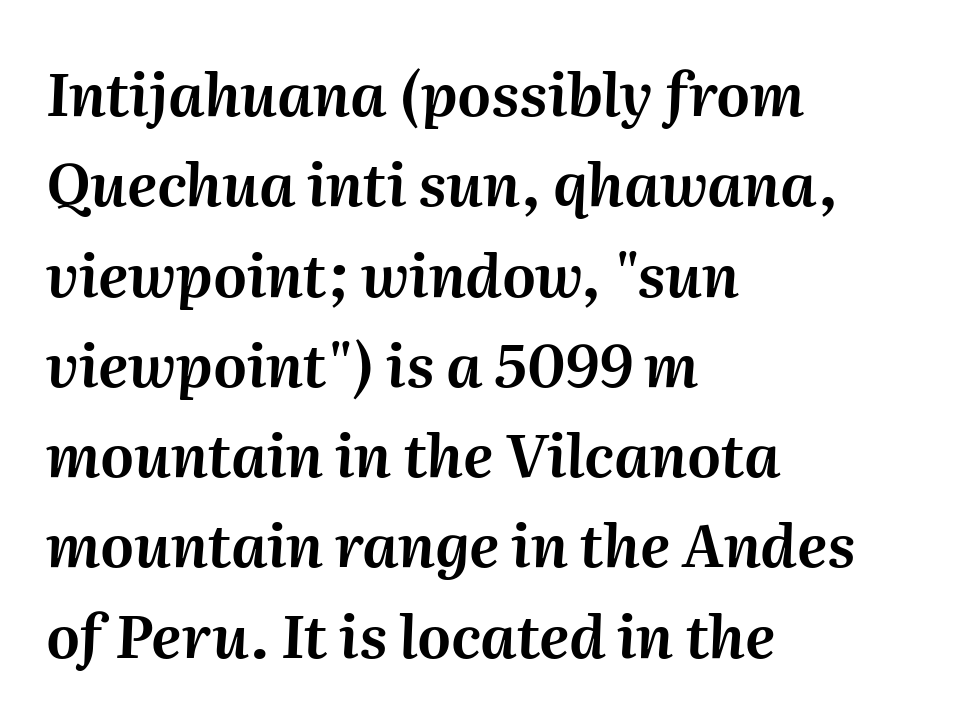
Descenders hang freely into open space. Do the characters align in a grid? No, the font is proportional. The glyphs look as if they've been sheared to an angle. The gaps between neighbouring characters are ordinary and unremarkable. Layout note: lines flush left.
